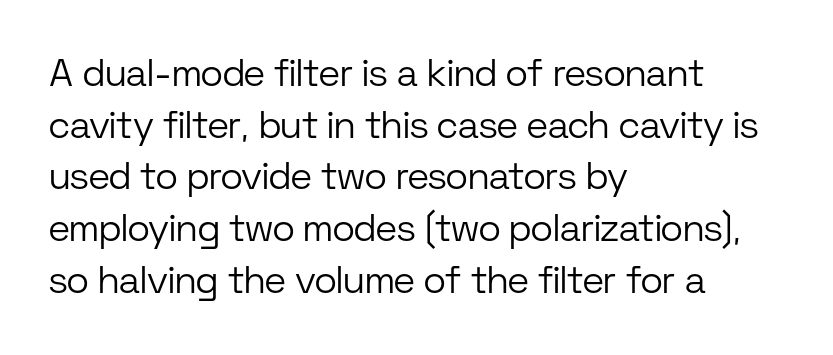
{"serif": "no", "italic": "no", "bold": "no", "weight": "light", "width": "normal", "stroke_contrast": "low", "x_height": "medium", "monospaced": "no", "underline": "no", "align": "left", "line_spacing": "normal", "line_spacing_ratio": 1.36, "letter_spacing": "normal", "letter_spacing_em": 0.0, "glyph_px": 38}
